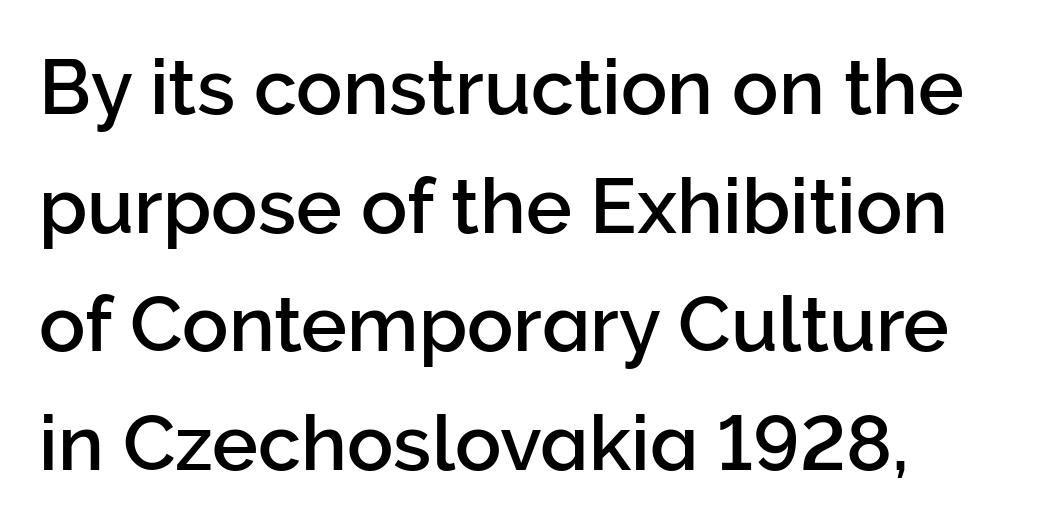
Q: Is the text italic (slanted)? A: No, it is upright.
Q: Is the typeface a serif or a sans-serif typeface? A: Sans-serif.
Q: Is the text underlined? A: No.
Q: How is the paragraph aligned? A: Left-aligned.
Q: Is the spacing between letters normal or unusually wide? A: Normal.
Q: Is the spacing between lines tight, normal or loose? A: Normal.
Q: Width (condensed, normal, or wide)? A: Normal.
Q: Stroke contrast? A: Low.
Q: x-height? A: Medium.
Q: Monospaced? A: No.
